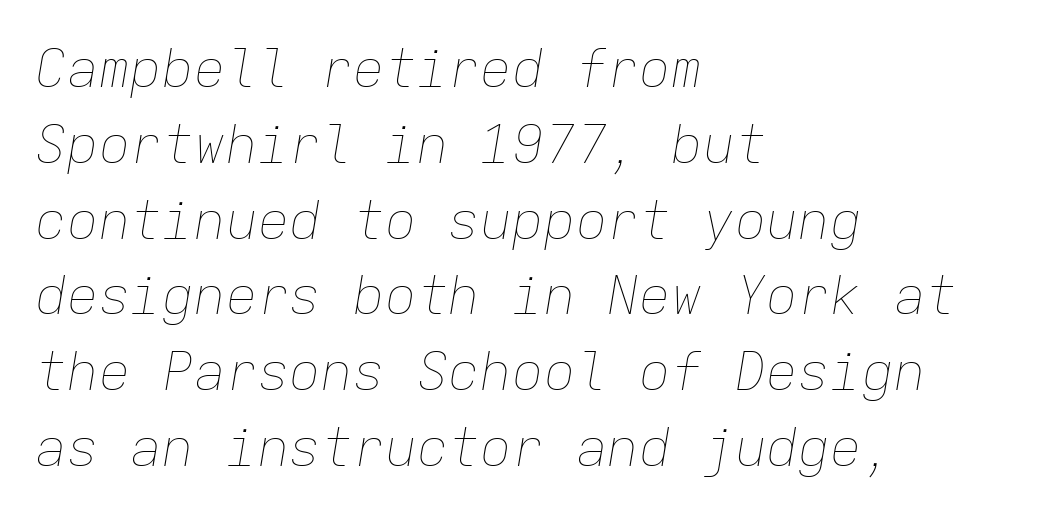
Q: Is the text bold? A: No.
Q: Is the text italic (slanted)? A: Yes, it leans right by about 9 degrees.
Q: Is the text underlined? A: No.
Q: How is the paragraph aligned? A: Left-aligned.
Q: Is the spacing between letters normal or unusually wide? A: Normal.
Q: Is the spacing between lines tight, normal or loose? A: Normal.
Q: Width (condensed, normal, or wide)? A: Normal.
Q: Stroke contrast? A: Low.
Q: x-height? A: Medium.
Q: Monospaced? A: Yes.
